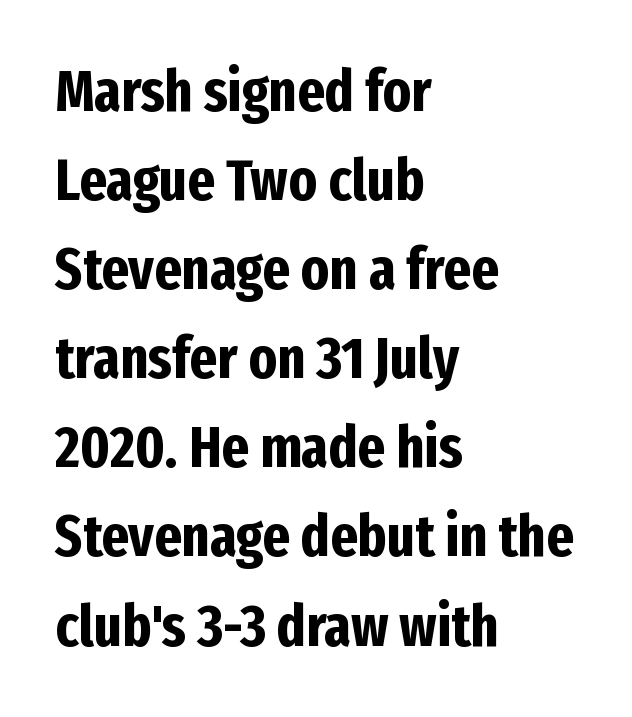
{"serif": "no", "italic": "no", "bold": "yes", "weight": "bold", "width": "condensed", "stroke_contrast": "low", "x_height": "medium", "monospaced": "no", "underline": "no", "align": "left", "line_spacing": "normal", "line_spacing_ratio": 1.51, "letter_spacing": "normal", "letter_spacing_em": 0.0, "glyph_px": 59}
